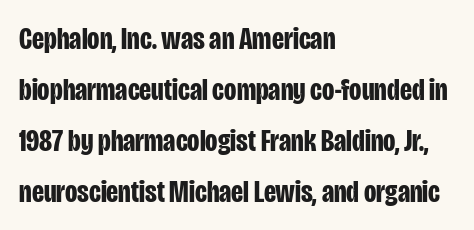
If you drew a line through each stem, it would be perfectly vertical. The horizontal fit of the characters is conventional and even. As a designer I'd log this as weight 700, bold. The ragged edge is on the right, which tells us the setting is flush left. The face used here is a sans, in the tradition of grotesques and geometrics.
